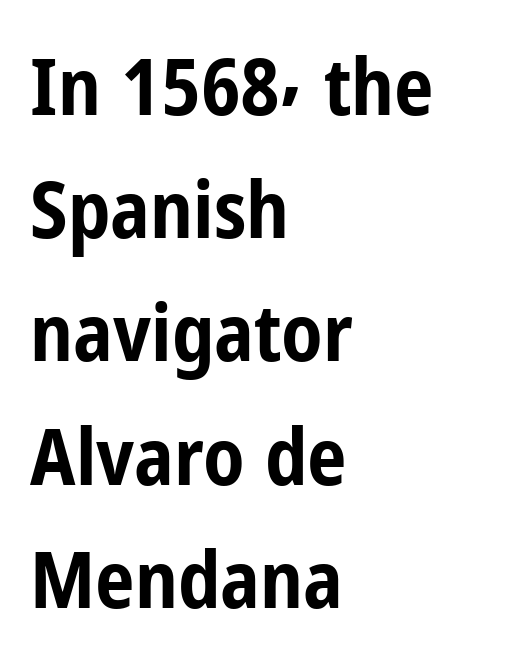
{"serif": "no", "italic": "no", "bold": "yes", "weight": "bold", "width": "condensed", "stroke_contrast": "low", "x_height": "medium", "monospaced": "no", "underline": "no", "align": "left", "line_spacing": "normal", "line_spacing_ratio": 1.56, "letter_spacing": "normal", "letter_spacing_em": 0.0, "glyph_px": 79}
